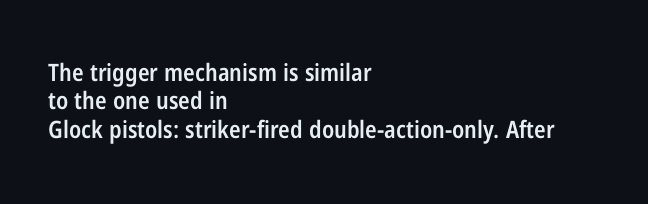
Q: Is the text bold? A: Semi-bold.
Q: Is the text italic (slanted)? A: No, it is upright.
Q: Is the text underlined? A: No.
Q: How is the paragraph aligned? A: Left-aligned.
Q: Is the spacing between letters normal or unusually wide? A: Normal.
